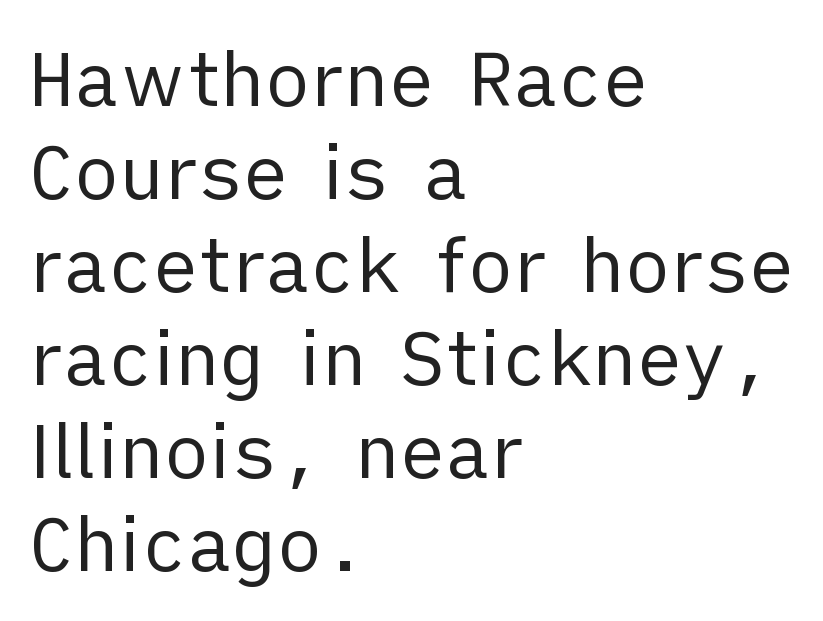
{"serif": "no", "italic": "no", "bold": "no", "weight": "regular", "width": "normal", "stroke_contrast": "low", "x_height": "medium", "monospaced": "no", "underline": "no", "align": "left", "line_spacing_ratio": 1.24, "letter_spacing": "normal", "letter_spacing_em": 0.0, "glyph_px": 75}
